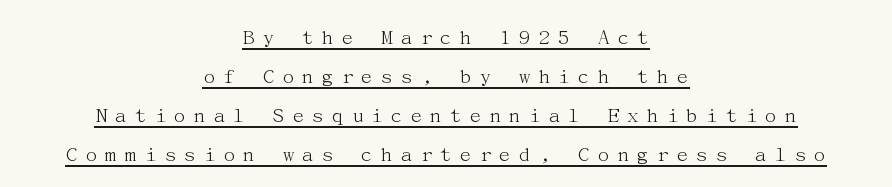
Q: Is the text bold? A: No.
Q: Is the text italic (slanted)? A: No, it is upright.
Q: Is the text underlined? A: Yes.
Q: How is the paragraph aligned? A: Centered.
Q: Is the spacing between letters normal or unusually wide? A: Unusually wide.
Q: Is the spacing between lines tight, normal or loose? A: Normal.
